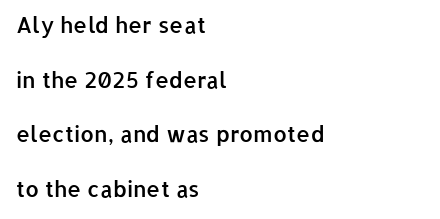
This sample uses an upright cut, with every glyph sitting square on the baseline. Students, this is semibold: more ink than regular, less than bold. Quick note: interline space is abundant. Does extra space separate the letters? No, they use regular spacing. No word sits above an underline.
